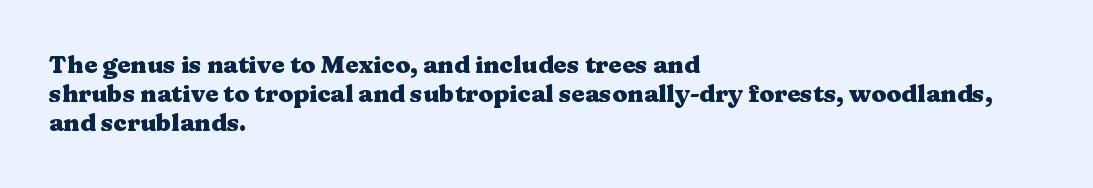
Q: Is the text bold? A: Yes.
Q: Is the text italic (slanted)? A: No, it is upright.
Q: Is the text underlined? A: No.
Q: How is the paragraph aligned? A: Left-aligned.
Q: Is the spacing between letters normal or unusually wide? A: Normal.
